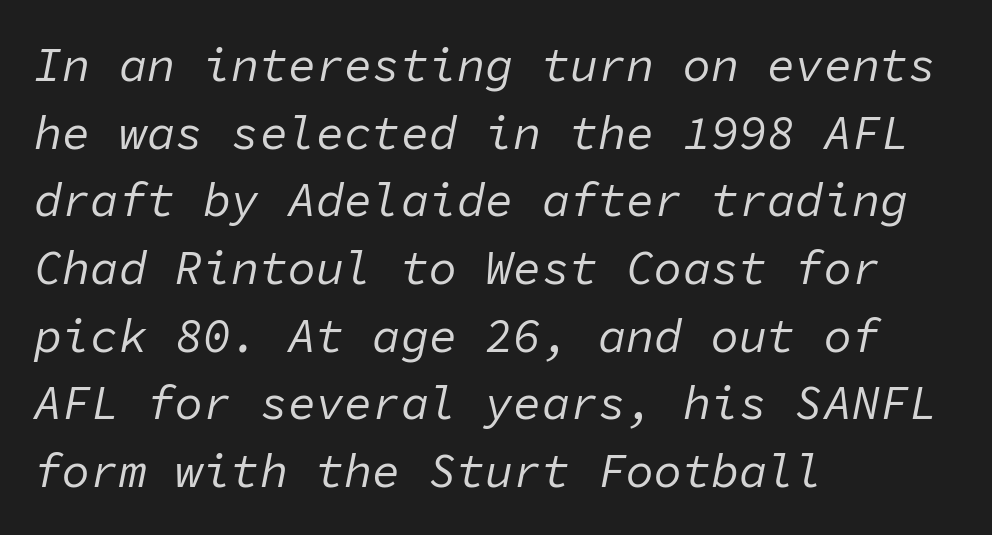
The image shows 47 px regular-weight type, italic (leaning right), monospaced; set left-aligned, normal line spacing (1.44x), normal letter spacing, not underlined; low stroke contrast and a medium x-height.
